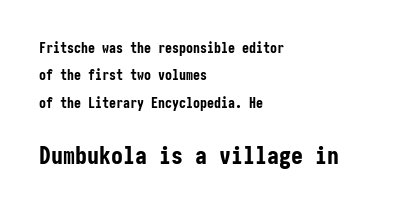
This rendering features lettering with no underline. Loosely led — the rows are spread out. In terms of weight, the rendering is a true, heavy bold. Of the two passages, the one underneath uses the larger point size. Between one letter and the next there's only the usual sliver of space. The lettering holds an erect, upright posture throughout.
